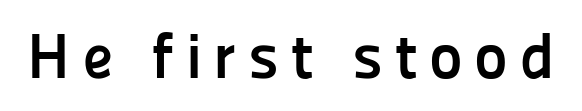
The image shows 64 px semibold sans-serif type, upright; set not underlined; low stroke contrast and a medium x-height.
